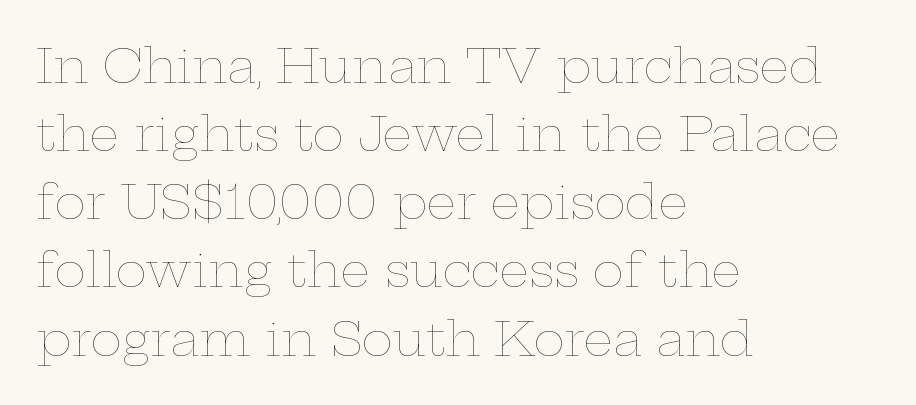
The weight tops out at a normal text grade. A typesetter would call this proportional, since set widths differ per character. Nothing unusual about the tracking: characters are spaced as the font intends. Decoration check: the copy has no underline.
